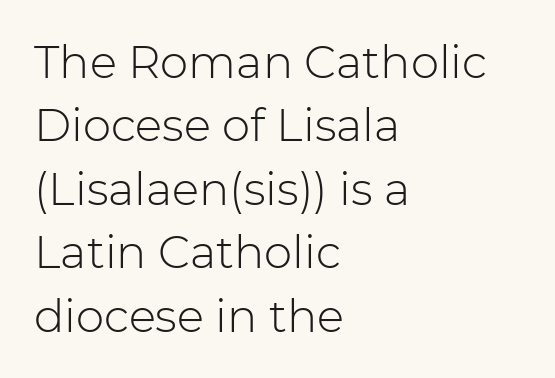
Q: Is the text bold? A: No.
Q: Is the text italic (slanted)? A: No, it is upright.
Q: Is the typeface a serif or a sans-serif typeface? A: Sans-serif.
Q: Is the text underlined? A: No.
Q: How is the paragraph aligned? A: Left-aligned.
Q: Is the spacing between letters normal or unusually wide? A: Normal.
Q: Is the spacing between lines tight, normal or loose? A: Normal.
Q: Width (condensed, normal, or wide)? A: Normal.
Q: Stroke contrast? A: Low.
Q: x-height? A: Medium.
Q: Monospaced? A: No.
